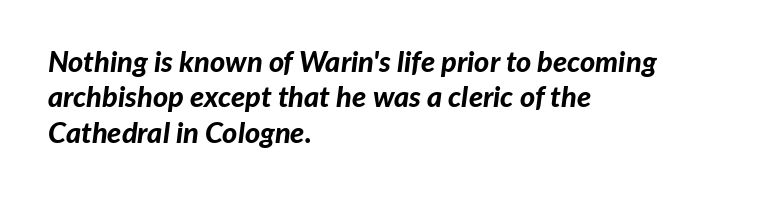
Varying glyph widths throughout — classic text-font behaviour. This sample is left-justified, so line endings fall wherever the words run out. The line texture is even and compact thanks to regular tracking. You'd pick this weight for a headline — it's a proper bold. A typesetter would mark this as italic. Check under the words: just untouched page.
